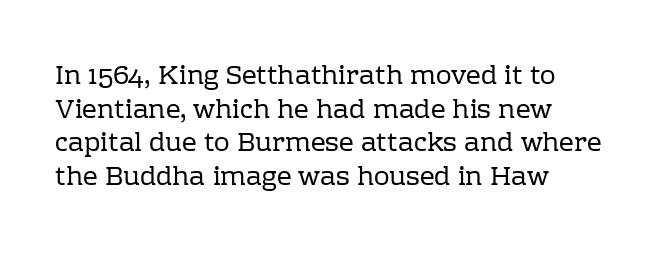
Caption: standard tracking, unaltered. Normally led — the rows are evenly, conventionally spaced. The specimen omits any rule beneath the text block's lines. The font is comparable to plain body text, perhaps lighter. The letters stand straight up with perfectly vertical stems.
